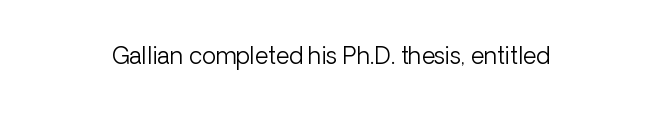
Q: Is the text bold? A: No.
Q: Is the text italic (slanted)? A: No, it is upright.
Q: Is the text underlined? A: No.
Q: Is the spacing between letters normal or unusually wide? A: Normal.
